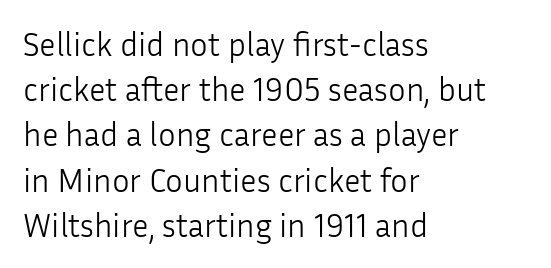
{"serif": "no", "italic": "no", "bold": "no", "weight": "light", "width": "normal", "stroke_contrast": "low", "x_height": "medium", "monospaced": "no", "underline": "no", "align": "left", "line_spacing": "normal", "line_spacing_ratio": 1.37, "letter_spacing": "normal", "letter_spacing_em": 0.0, "glyph_px": 33}
